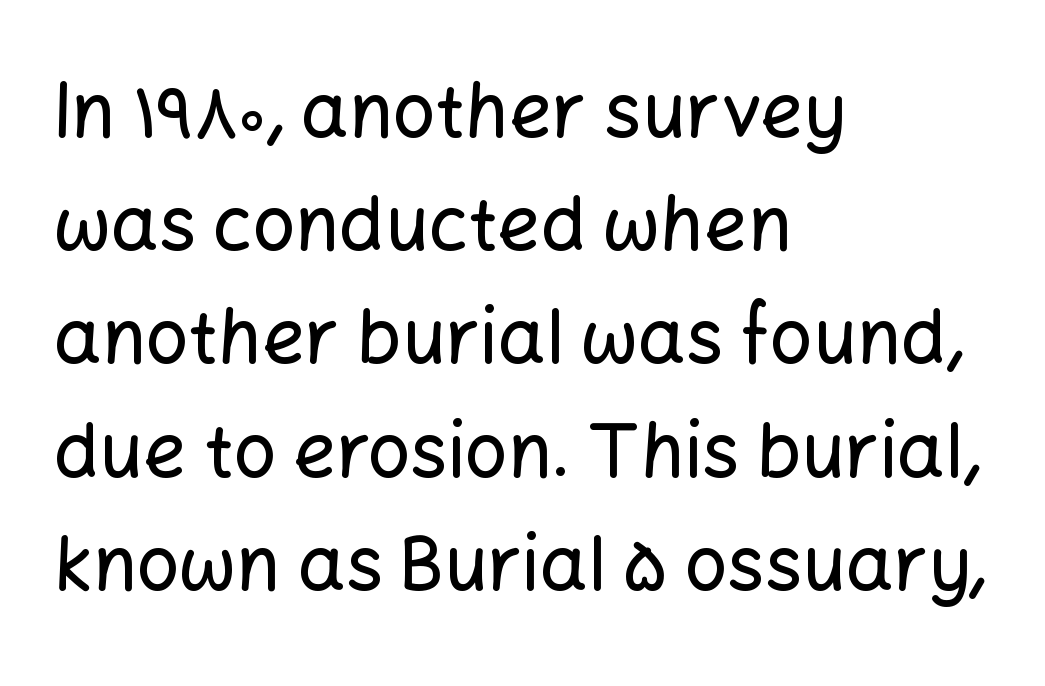
Q: Is the text italic (slanted)? A: No, it is upright.
Q: Is the typeface a serif or a sans-serif typeface? A: Sans-serif.
Q: Is the text underlined? A: No.
Q: How is the paragraph aligned? A: Left-aligned.
Q: Is the spacing between letters normal or unusually wide? A: Normal.
Q: Is the spacing between lines tight, normal or loose? A: Normal.
Q: Width (condensed, normal, or wide)? A: Normal.
Q: Stroke contrast? A: Low.
Q: x-height? A: Medium.
Q: Monospaced? A: No.
